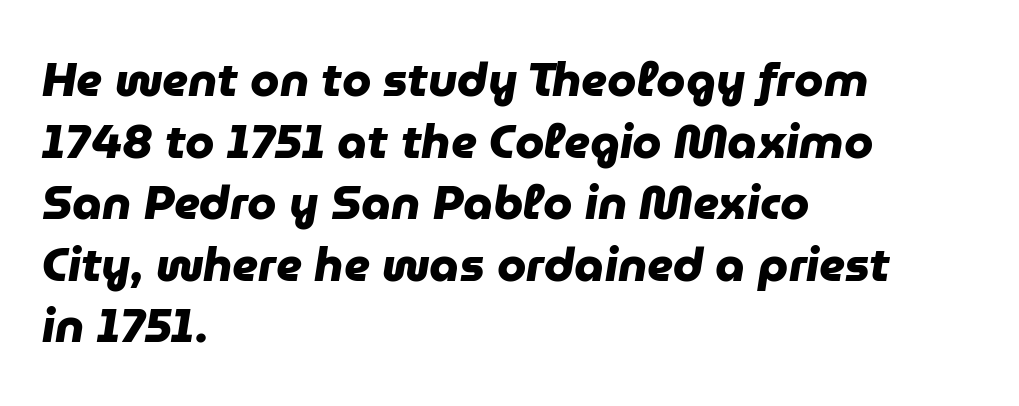
The image shows 47 px heavy sans-serif type; set left-aligned, normal line spacing (1.31x), normal letter spacing, not underlined; low stroke contrast and a medium x-height.
